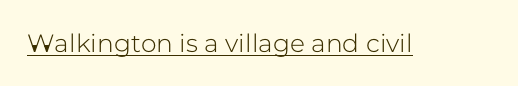
Q: Is the text italic (slanted)? A: No, it is upright.
Q: Is the text underlined? A: Yes.
Q: Is the spacing between letters normal or unusually wide? A: Normal.
